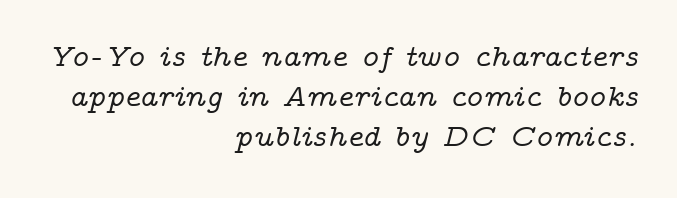
Every row of glyphs terminates at an identical x-position on the right. Looking at the ascenders, they clearly lean. Is this a sans? No — the strokes have serifs. Letter spacing: default. A normal amount of white space separates one row of letters from the next. Just letters on the line, the space beneath them empty.
